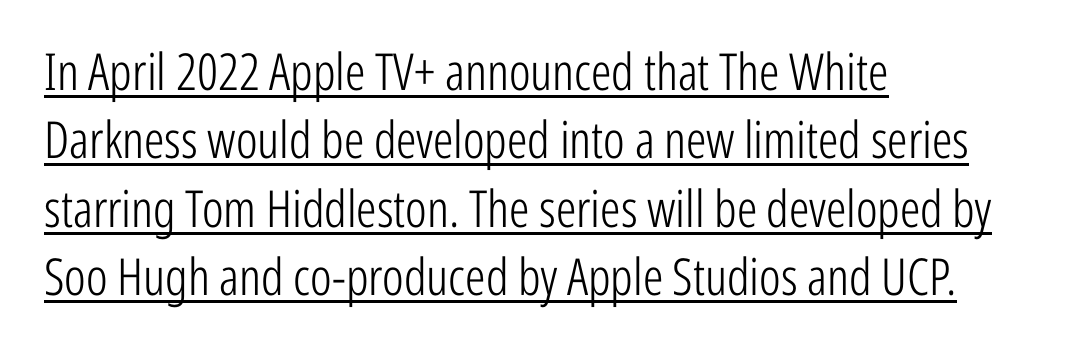
Unbolded letterforms with no extra heft. Here the glyphs are tracked normally, forming tight word shapes. The designer left line spacing at the default. Spacing verdict: proportional, widths tailored to each character. The type family on display is of the sans-serif kind. Beneath each row of characters lies a ruled line.
